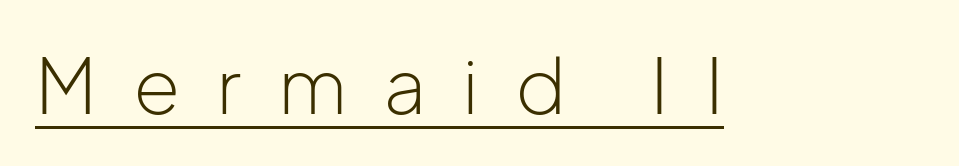
The image shows 76 px light sans-serif type, upright; set unusually wide letter spacing (+0.47 em), underlined; low stroke contrast and a medium x-height.
